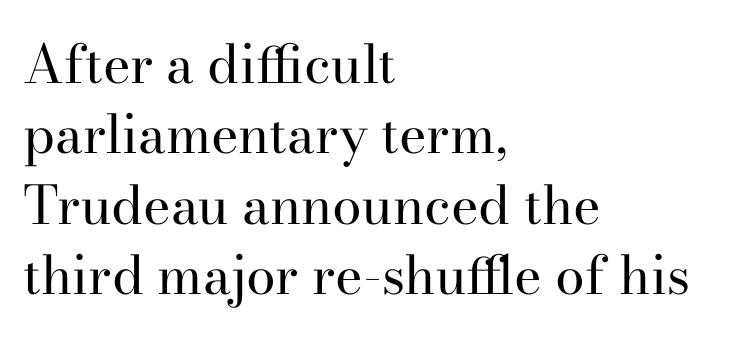
{"serif": "yes", "italic": "no", "bold": "no", "weight": "regular", "width": "normal", "stroke_contrast": "high", "x_height": "small", "monospaced": "no", "underline": "no", "align": "left", "line_spacing": "normal", "line_spacing_ratio": 1.33, "letter_spacing": "normal", "letter_spacing_em": 0.0, "glyph_px": 53}
